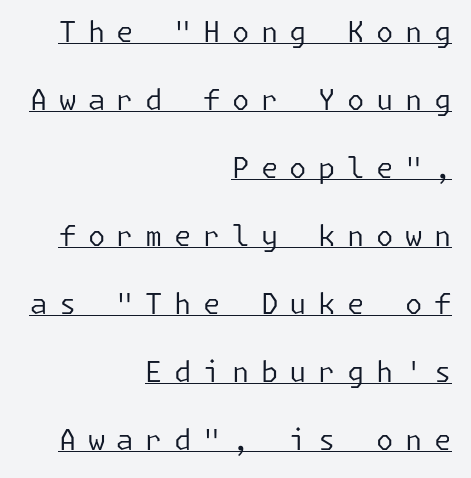
Display-style spreading of the glyphs; the letterfit is very open. Underlined type. Style check: upright. Honestly, the rows look like they've been pulled way apart.
